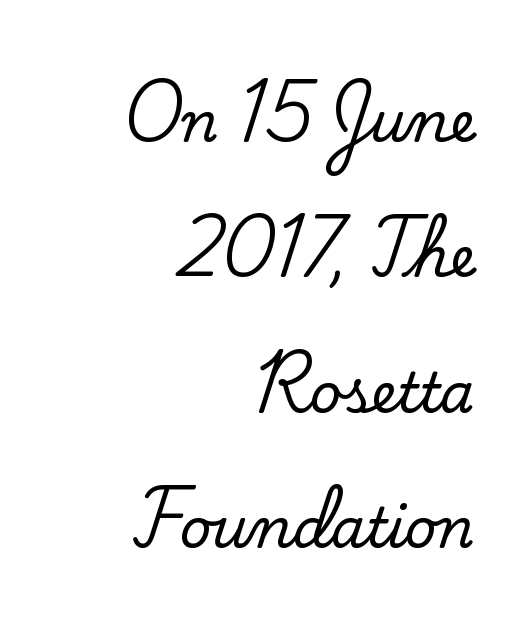
{"serif": "yes", "width": "normal", "stroke_contrast": "low", "x_height": "small", "monospaced": "no", "underline": "no", "align": "right", "line_spacing": "loose", "line_spacing_ratio": 2.46, "letter_spacing": "normal", "letter_spacing_em": 0.0, "glyph_px": 55}
